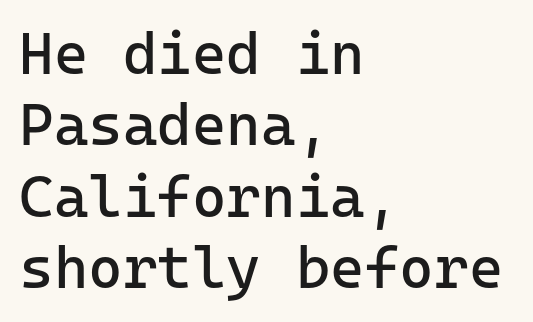
The text was rendered using a sans face with plain stroke endings. Every character here occupies the same horizontal width, giving the sample a typewriter-like rhythm. Weight: in the light-to-regular range. The font's upright variant was chosen for this text. Anything drawn beneath the words? Only blank space. Nobody touched the tracking dial on this one.
